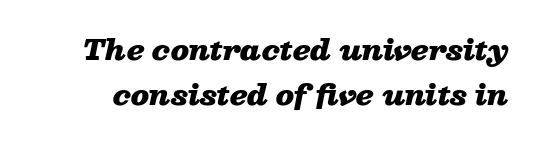
Q: Is the text bold? A: Yes.
Q: Is the text italic (slanted)? A: Yes, it leans right by about 13 degrees.
Q: Is the text underlined? A: No.
Q: Is the spacing between letters normal or unusually wide? A: Normal.
Q: Is the spacing between lines tight, normal or loose? A: Normal.
